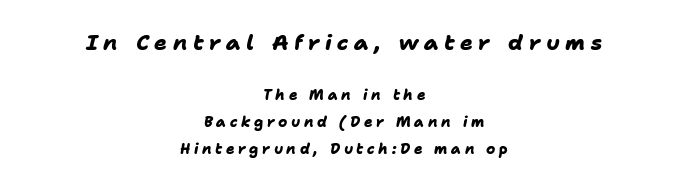
{"bold": "yes", "underline": "no", "align": "center", "line_spacing": "loose", "line_spacing_ratio": 1.93, "letter_spacing": "wide", "letter_spacing_em": 0.26, "larger_block": "first", "size_ratio": 1.5, "glyph_px": 21}
